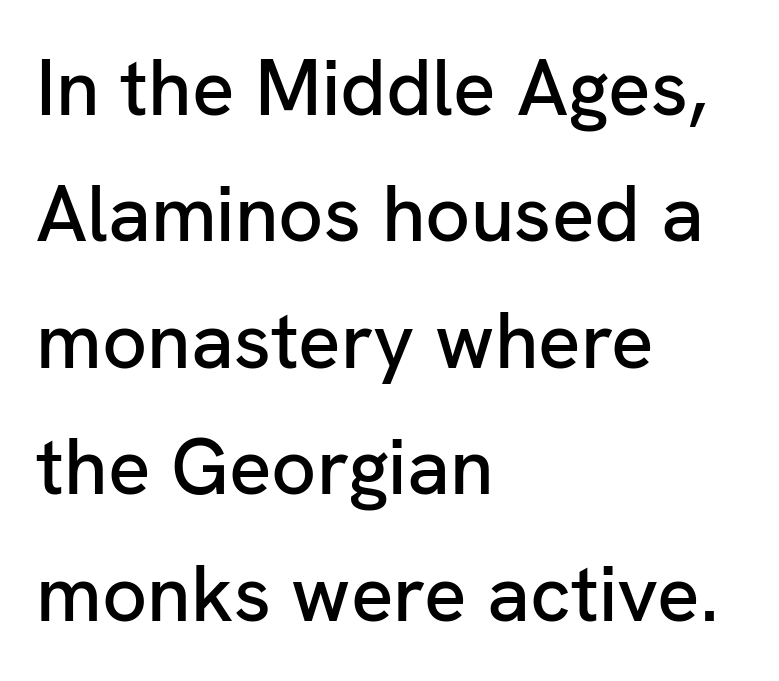
Varying glyph widths throughout — classic text-font behaviour. This sample keeps an unexceptional amount of space between lines. Underlining? Definitely not there. This sample uses an upright cut, with every glyph sitting square on the baseline. The characters display no serif detailing; their extremities are plain. Between one letter and the next there's only the usual sliver of space.
